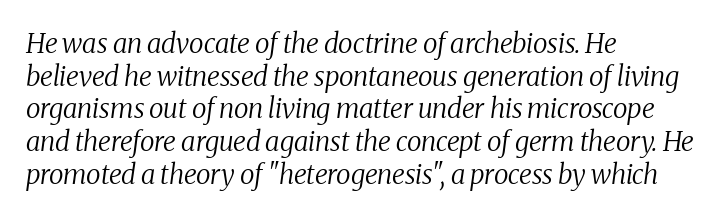
Only glyphs here, with clear space below each row. Italic? Definitely — the glyphs are oblique. Is the type heavy? It reads as light-to-regular instead. What stands out about the letter spacing? Nothing — it is the standard amount. The typesetter chose a ragged-right arrangement here.
